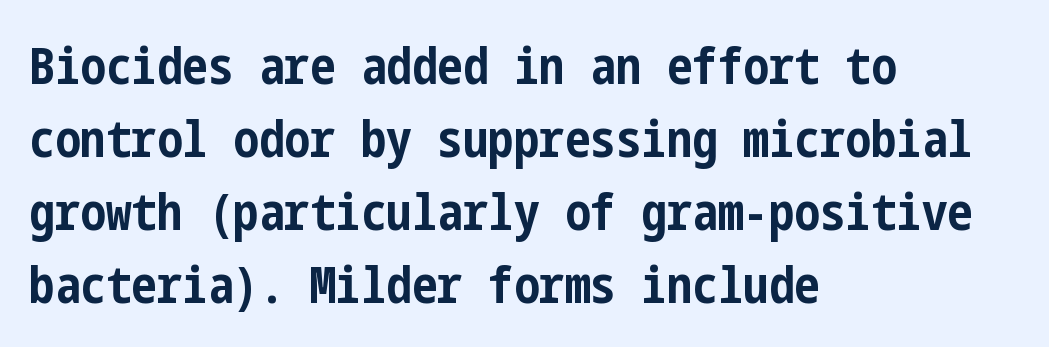
{"serif": "no", "italic": "no", "bold": "yes", "weight": "bold", "width": "condensed", "stroke_contrast": "low", "x_height": "medium", "underline": "no", "align": "left", "line_spacing": "normal", "line_spacing_ratio": 1.43, "letter_spacing": "normal", "letter_spacing_em": 0.0, "glyph_px": 51}
